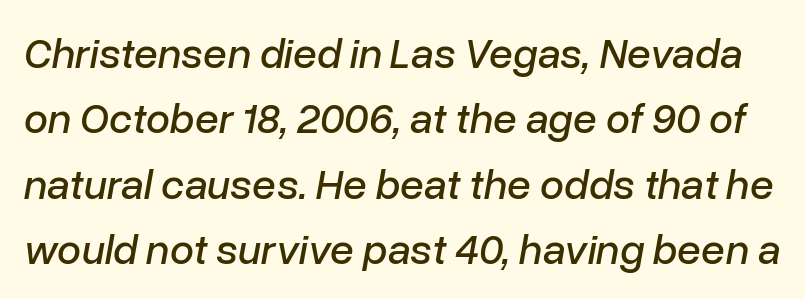
The image shows 43 px text type, italic (leaning right); set normal line spacing (1.52x), normal letter spacing, not underlined; low stroke contrast and a medium x-height.
